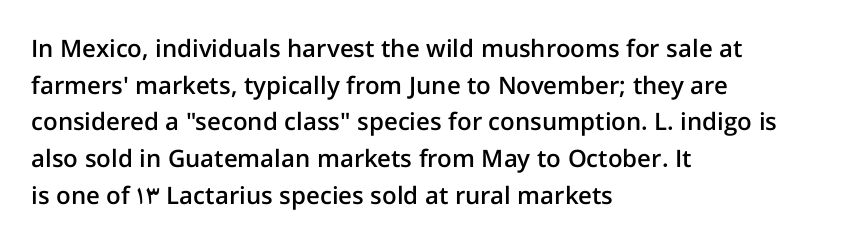
Q: Is the text bold? A: Semi-bold.
Q: Is the text italic (slanted)? A: No, it is upright.
Q: Is the text underlined? A: No.
Q: How is the paragraph aligned? A: Left-aligned.
Q: Is the spacing between letters normal or unusually wide? A: Normal.
Q: Is the spacing between lines tight, normal or loose? A: Normal.
